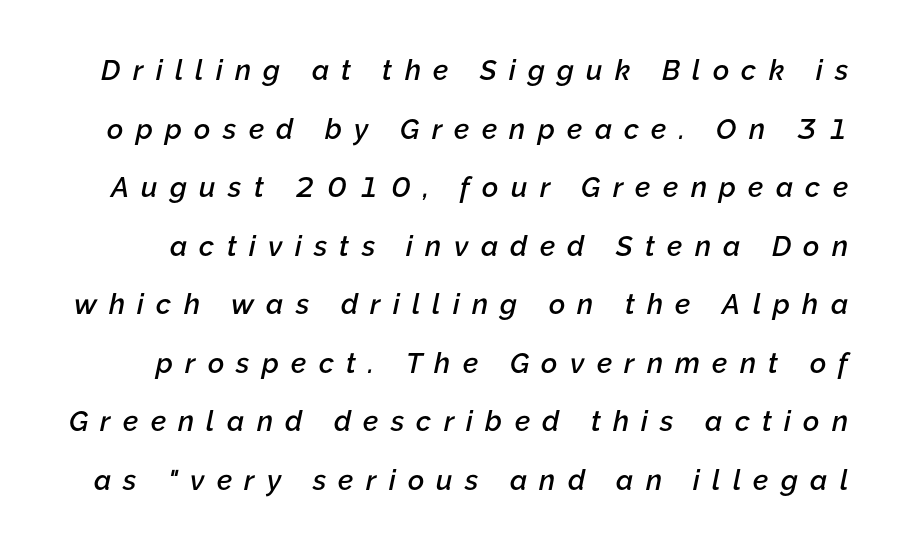
{"italic": "yes", "lean": "right", "slant_degrees": 12, "bold": "semi", "weight": "semibold", "width": "normal", "stroke_contrast": "low", "x_height": "medium", "monospaced": "no", "underline": "no", "line_spacing": "loose", "line_spacing_ratio": 2.09, "letter_spacing": "wide", "letter_spacing_em": 0.44, "glyph_px": 28}
